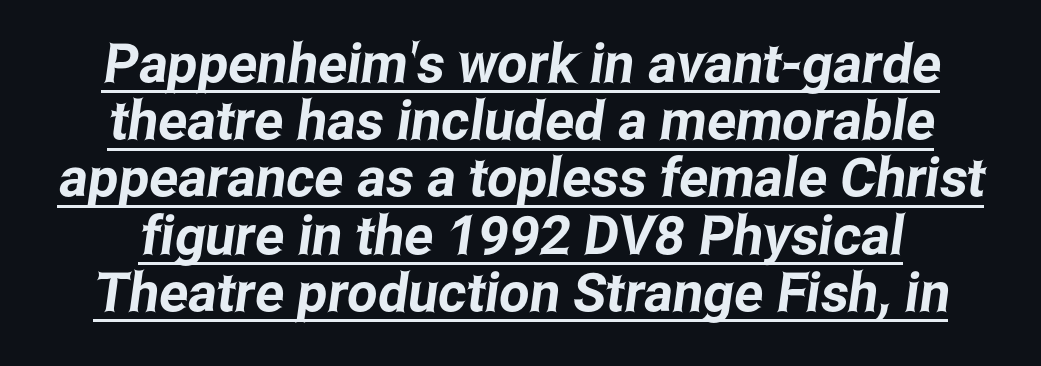
The typesetter has applied underlining to the passage shown. Spacing verdict: proportional, widths tailored to each character. Cramped leading. This rendering leaves character spacing at its baseline value. This sample uses a sans-serif face.
